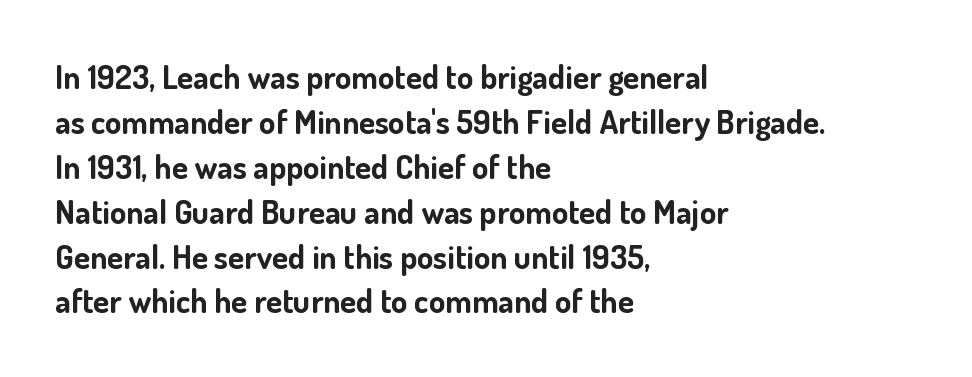
Q: Is the text bold? A: Yes.
Q: Is the text italic (slanted)? A: No, it is upright.
Q: Is the typeface a serif or a sans-serif typeface? A: Sans-serif.
Q: Is the text underlined? A: No.
Q: How is the paragraph aligned? A: Left-aligned.
Q: Is the spacing between letters normal or unusually wide? A: Normal.
Q: Is the spacing between lines tight, normal or loose? A: Normal.
Q: Width (condensed, normal, or wide)? A: Normal.
Q: Stroke contrast? A: Low.
Q: x-height? A: Small.
Q: Monospaced? A: No.
